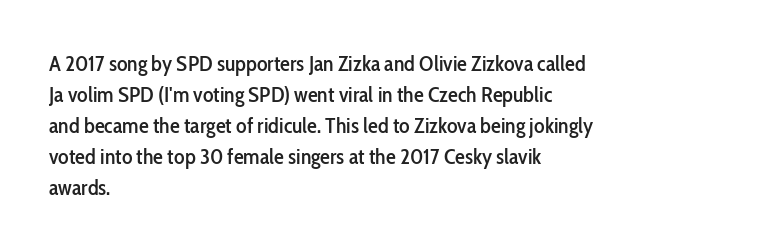
The image shows 22 px text type, upright; set left-aligned, normal line spacing (1.41x), normal letter spacing, not underlined.
